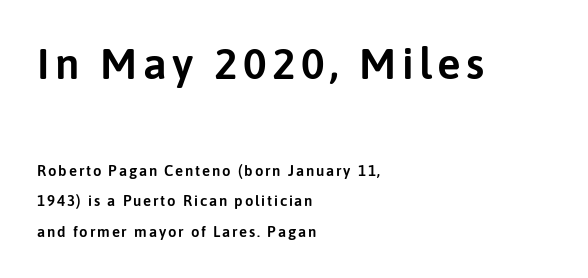
This sample has the flowing, uneven cadence of proportional lettering. Larger block? The one above; the one below is distinctly smaller. These lines stand farther apart than default settings would place them. The letters carry no serifs — their stems end cleanly without finishing strokes. Unmarked baselines from the first word to the last.
